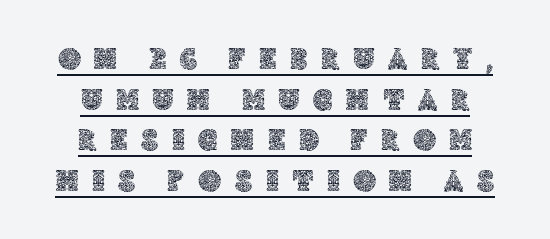
The image shows 31 px text type, upright; set normal line spacing (1.31x), unusually wide letter spacing (+0.45 em), underlined; a large x-height.
